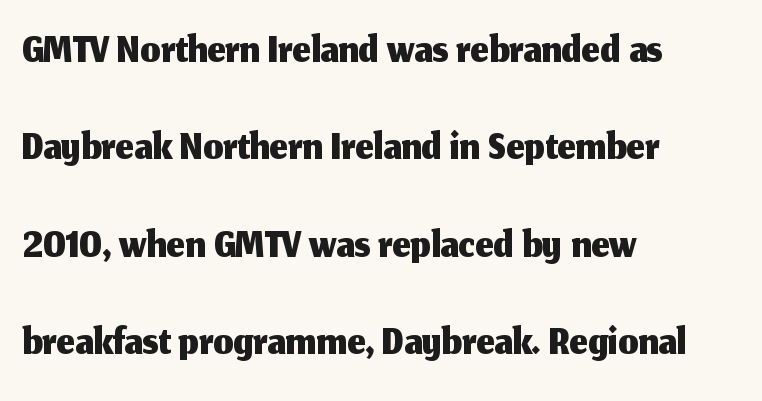
Q: Is the text italic (slanted)? A: No, it is upright.
Q: Is the typeface a serif or a sans-serif typeface? A: Sans-serif.
Q: Is the text underlined? A: No.
Q: How is the paragraph aligned? A: Left-aligned.
Q: Is the spacing between letters normal or unusually wide? A: Normal.
Q: Is the spacing between lines tight, normal or loose? A: Normal.
Q: Width (condensed, normal, or wide)? A: Normal.
Q: Stroke contrast? A: Medium.
Q: x-height? A: Medium.
Q: Monospaced? A: No.
